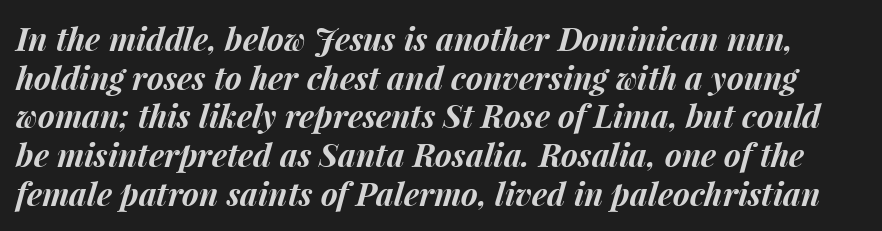
{"italic": "yes", "lean": "right", "slant_degrees": 15, "bold": "yes", "weight": "bold", "width": "normal", "stroke_contrast": "medium", "x_height": "medium", "monospaced": "no", "underline": "no", "line_spacing_ratio": 1.21, "letter_spacing": "normal", "letter_spacing_em": 0.0, "glyph_px": 32}
